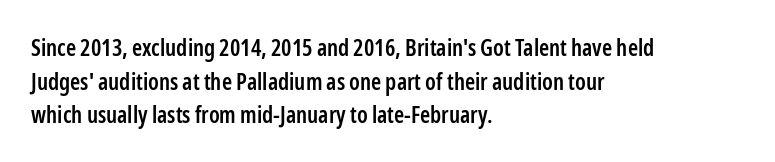
Q: Is the text bold? A: Semi-bold.
Q: Is the text italic (slanted)? A: No, it is upright.
Q: Is the text underlined? A: No.
Q: How is the paragraph aligned? A: Left-aligned.
Q: Is the spacing between letters normal or unusually wide? A: Normal.
Q: Is the spacing between lines tight, normal or loose? A: Normal.
